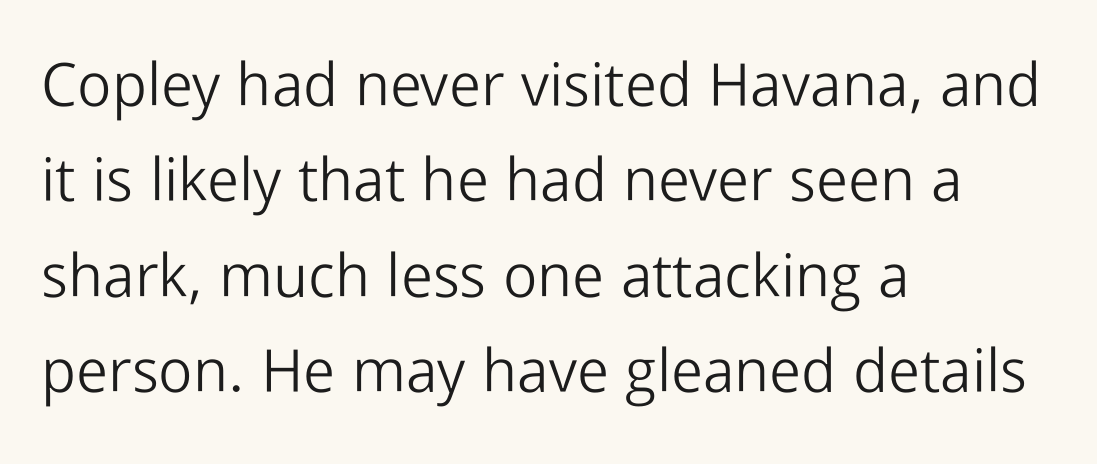
The image shows 60 px light sans-serif type, upright; set left-aligned, normal line spacing (1.59x), normal letter spacing, not underlined; low stroke contrast and a medium x-height.
